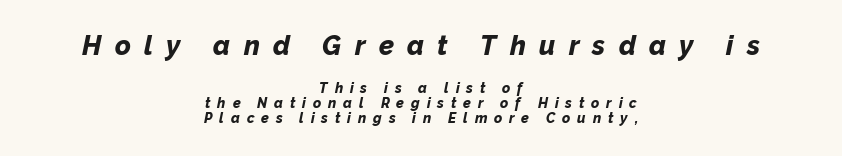
{"italic": "yes", "lean": "right", "slant_degrees": 12, "bold": "yes", "underline": "no", "align": "center", "line_spacing": "tight", "line_spacing_ratio": 1.06, "letter_spacing": "wide", "letter_spacing_em": 0.49, "larger_block": "first", "size_ratio": 1.93, "glyph_px": 27}
